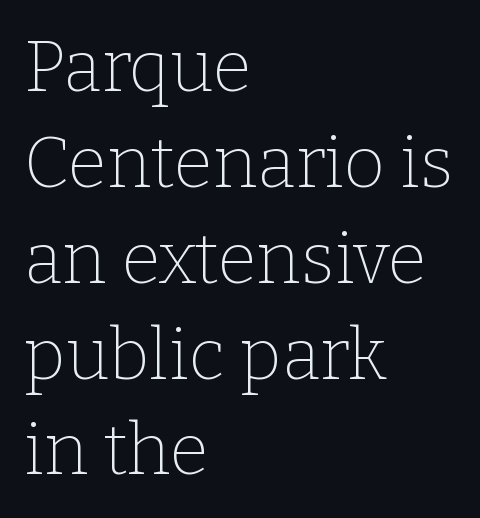
Q: Is the text bold? A: No.
Q: Is the text italic (slanted)? A: No, it is upright.
Q: Is the typeface a serif or a sans-serif typeface? A: Serif.
Q: Is the text underlined? A: No.
Q: How is the paragraph aligned? A: Left-aligned.
Q: Is the spacing between letters normal or unusually wide? A: Normal.
Q: Is the spacing between lines tight, normal or loose? A: Normal.
Q: Width (condensed, normal, or wide)? A: Normal.
Q: Stroke contrast? A: Low.
Q: x-height? A: Medium.
Q: Monospaced? A: No.
